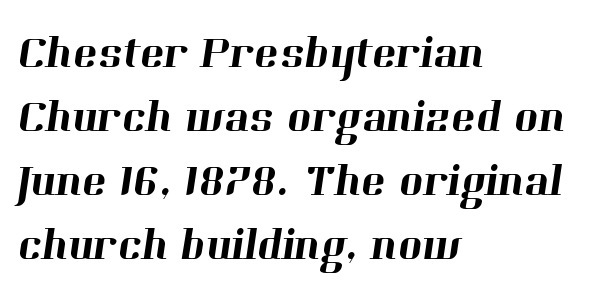
Q: Is the typeface a serif or a sans-serif typeface? A: Serif.
Q: Is the text underlined? A: No.
Q: How is the paragraph aligned? A: Left-aligned.
Q: Is the spacing between letters normal or unusually wide? A: Normal.
Q: Is the spacing between lines tight, normal or loose? A: Normal.
Q: Width (condensed, normal, or wide)? A: Normal.
Q: Stroke contrast? A: High.
Q: x-height? A: Medium.
Q: Monospaced? A: No.
